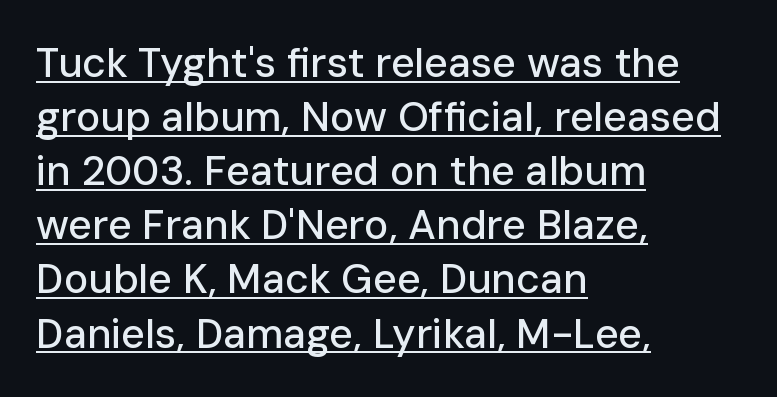
The passage shown is typeset with a sans-serif family. The rendering uses a moderate line-height, typical for paragraphs. A rule runs beneath these lines of type. The ragged edge is on the right, which tells us the setting is flush left. Characters follow at the spacing the type designer built in.
